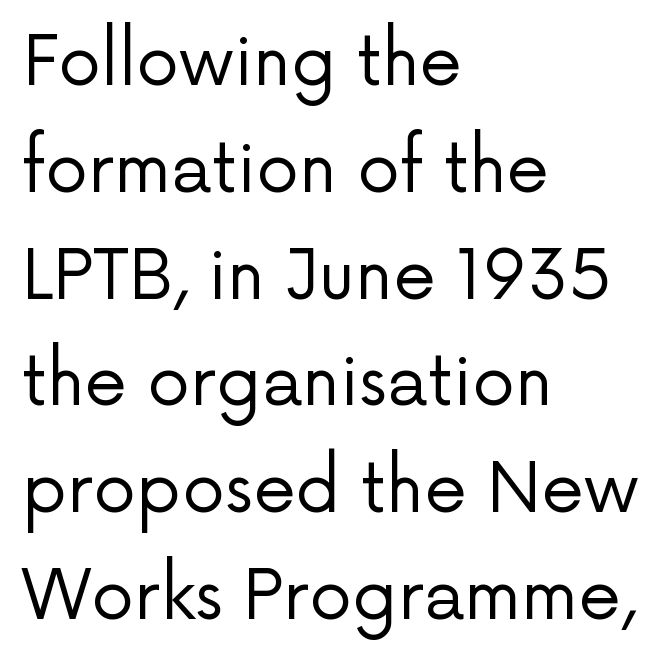
Italic: no, the glyphs are upright roman. This sample has the flowing, uneven cadence of proportional lettering. Check the space under the baseline: it is left empty. Each new line begins a customary step beneath the previous one. Unlike a traditional serif, this face leaves its strokes unadorned.
